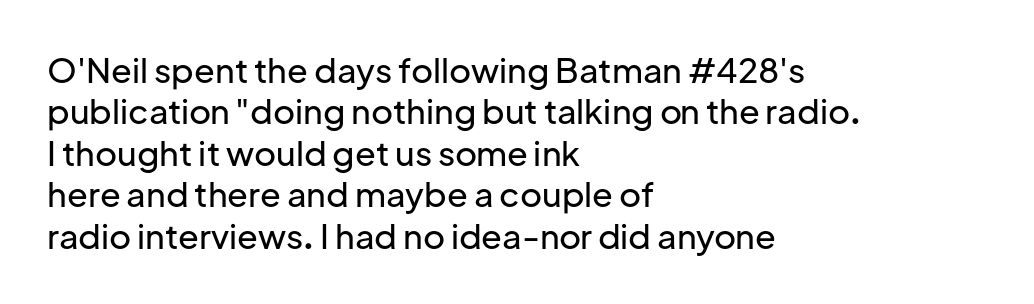
{"serif": "no", "italic": "no", "width": "normal", "stroke_contrast": "low", "x_height": "medium", "monospaced": "no", "underline": "no", "align": "left", "line_spacing_ratio": 1.22, "letter_spacing": "normal", "letter_spacing_em": 0.0, "glyph_px": 34}
